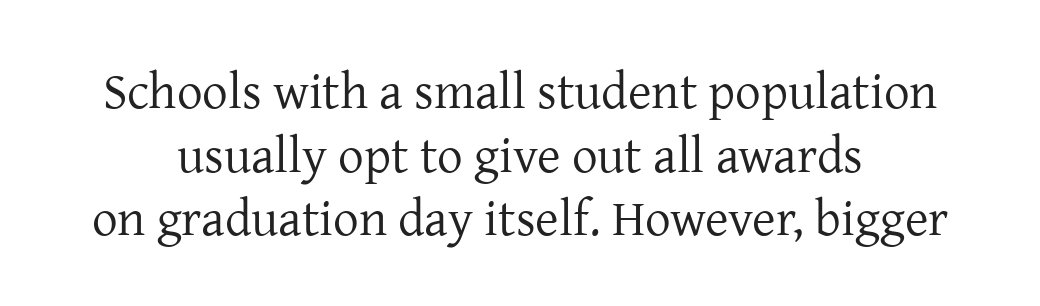
Q: Is the text bold? A: No.
Q: Is the text italic (slanted)? A: No, it is upright.
Q: Is the typeface a serif or a sans-serif typeface? A: Serif.
Q: Is the text underlined? A: No.
Q: How is the paragraph aligned? A: Centered.
Q: Is the spacing between letters normal or unusually wide? A: Normal.
Q: Is the spacing between lines tight, normal or loose? A: Normal.
Q: Width (condensed, normal, or wide)? A: Normal.
Q: Stroke contrast? A: Low.
Q: x-height? A: Medium.
Q: Monospaced? A: No.
